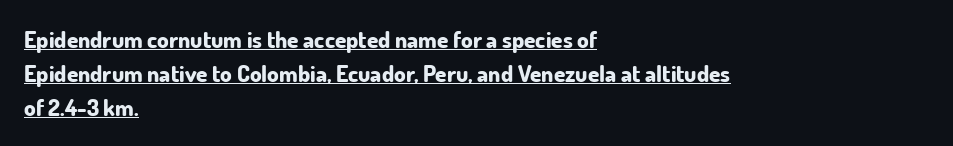
Q: Is the text bold? A: Yes.
Q: Is the text italic (slanted)? A: No, it is upright.
Q: Is the text underlined? A: Yes.
Q: How is the paragraph aligned? A: Left-aligned.
Q: Is the spacing between letters normal or unusually wide? A: Normal.
Q: Is the spacing between lines tight, normal or loose? A: Normal.
